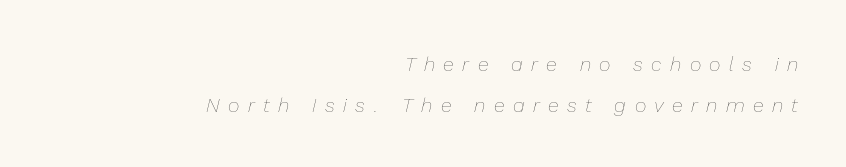
Q: Is the text bold? A: No.
Q: Is the text italic (slanted)? A: Yes, it leans right by about 13 degrees.
Q: Is the text underlined? A: No.
Q: How is the paragraph aligned? A: Right-aligned.
Q: Is the spacing between letters normal or unusually wide? A: Unusually wide.
Q: Is the spacing between lines tight, normal or loose? A: Loose.
